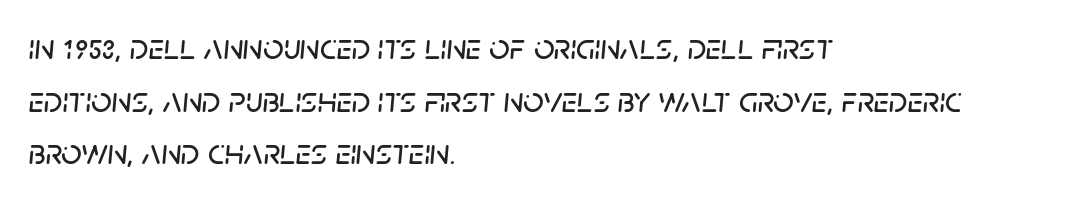
The image shows 36 px text type, italic (leaning right); set left-aligned, normal line spacing (1.46x), normal letter spacing, not underlined; low stroke contrast and a large x-height.
